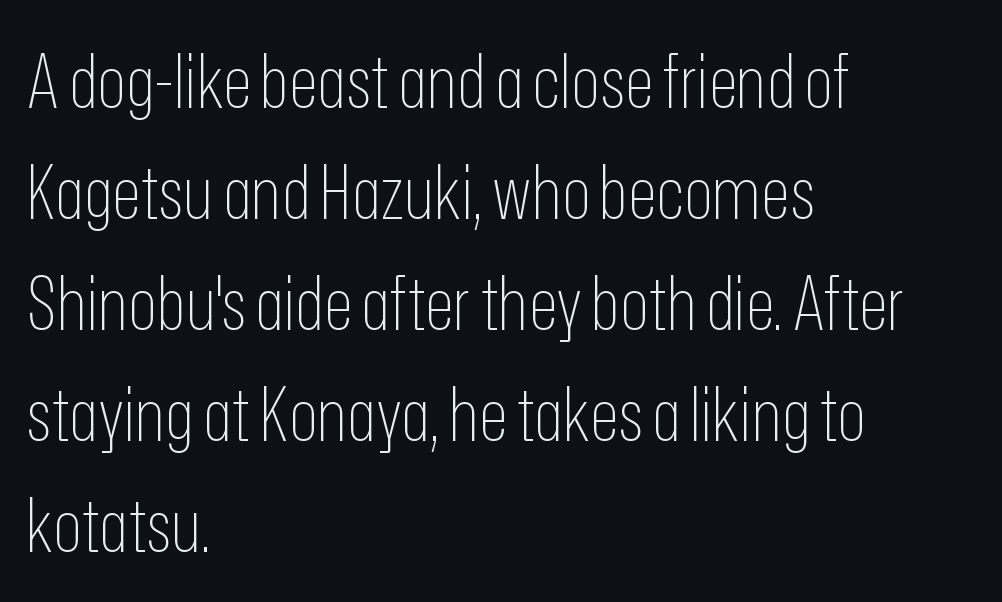
Tracking value appears to be zero — textbook default spacing. Italic? Not at all — the glyphs are vertical. Do the characters align in a grid? No, the font is proportional. Teacher's note: observe the even left margin — that is flush-left alignment. The line-height multiplier appears to be the usual default.
